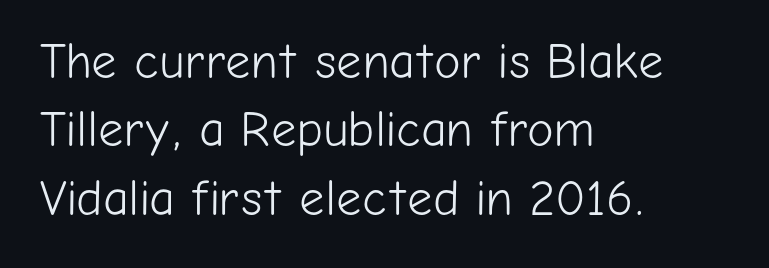
{"serif": "no", "italic": "no", "bold": "no", "weight": "light", "width": "normal", "stroke_contrast": "low", "x_height": "medium", "monospaced": "no", "underline": "no", "align": "left", "line_spacing": "normal", "line_spacing_ratio": 1.37, "letter_spacing": "normal", "letter_spacing_em": 0.0, "glyph_px": 50}
